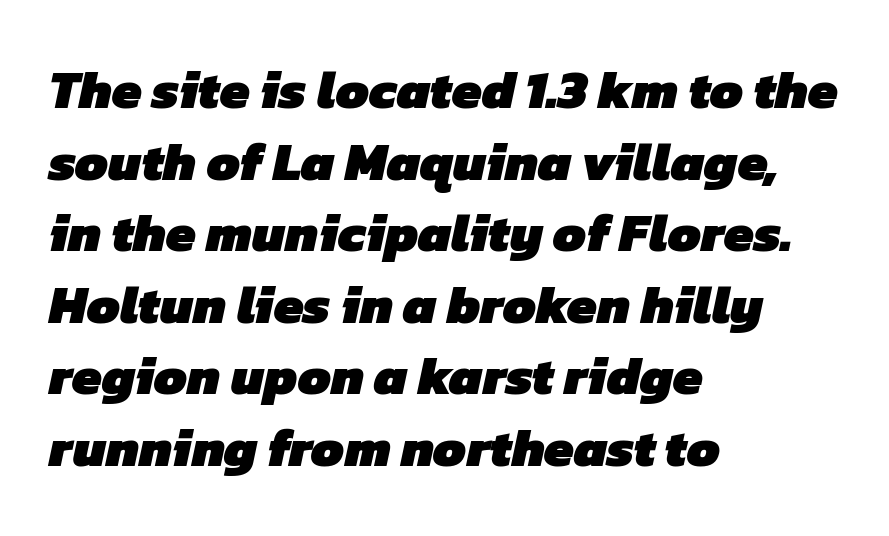
{"serif": "no", "bold": "yes", "weight": "heavy", "width": "normal", "stroke_contrast": "low", "x_height": "medium", "monospaced": "no", "underline": "no", "align": "left", "line_spacing": "normal", "line_spacing_ratio": 1.35, "letter_spacing": "normal", "letter_spacing_em": 0.0, "glyph_px": 53}
